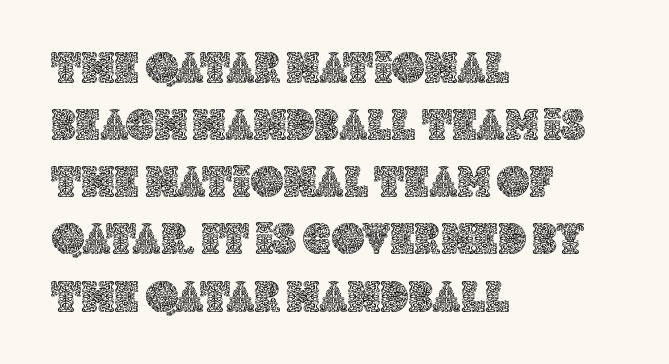
These lines stack with their left ends in a neat column. In terms of letterspacing, this is plain default setting. Note the varied advance widths — an 'i' is clearly narrower than an 'm'. The space directly below the letters is spotless. The axis of the letterforms is exactly vertical.
